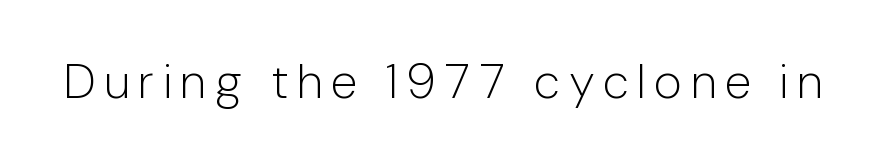
Q: Is the text bold? A: No.
Q: Is the text italic (slanted)? A: No, it is upright.
Q: Is the typeface a serif or a sans-serif typeface? A: Sans-serif.
Q: Is the text underlined? A: No.
Q: Is the spacing between letters normal or unusually wide? A: Unusually wide.
Q: Width (condensed, normal, or wide)? A: Condensed.
Q: Stroke contrast? A: Low.
Q: x-height? A: Medium.
Q: Monospaced? A: No.
